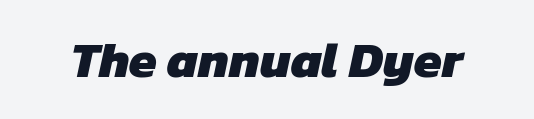
Q: Is the text bold? A: Yes.
Q: Is the typeface a serif or a sans-serif typeface? A: Sans-serif.
Q: Is the text underlined? A: No.
Q: Is the spacing between letters normal or unusually wide? A: Normal.
Q: Width (condensed, normal, or wide)? A: Normal.
Q: Stroke contrast? A: Low.
Q: x-height? A: Medium.
Q: Monospaced? A: No.
